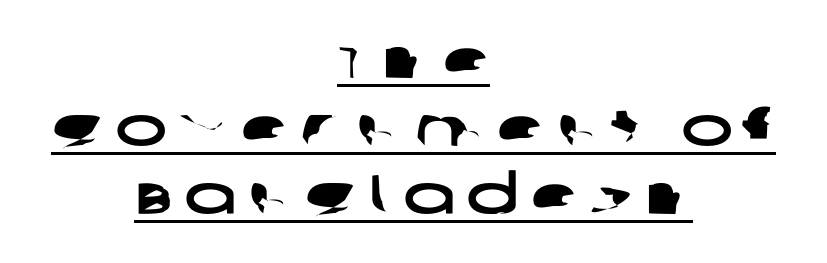
The image shows 55 px wide sans-serif type; set centered, line spacing 1.24x, unusually wide letter spacing (+0.22 em), underlined; low stroke contrast and a large x-height.
